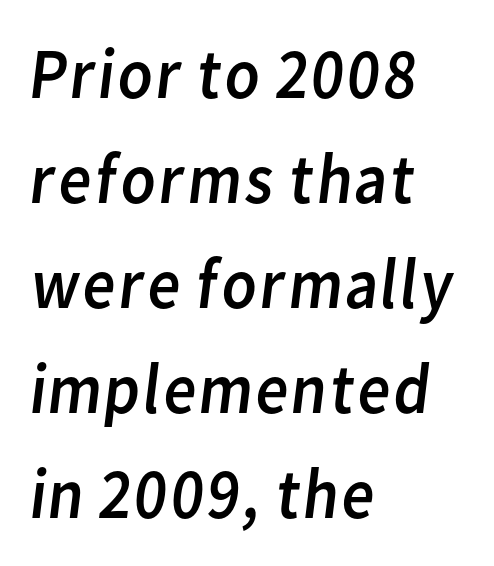
Q: Is the text bold? A: No.
Q: Is the typeface a serif or a sans-serif typeface? A: Sans-serif.
Q: Is the text underlined? A: No.
Q: How is the paragraph aligned? A: Left-aligned.
Q: Is the spacing between letters normal or unusually wide? A: Normal.
Q: Is the spacing between lines tight, normal or loose? A: Normal.
Q: Width (condensed, normal, or wide)? A: Normal.
Q: Stroke contrast? A: Low.
Q: x-height? A: Medium.
Q: Monospaced? A: No.
